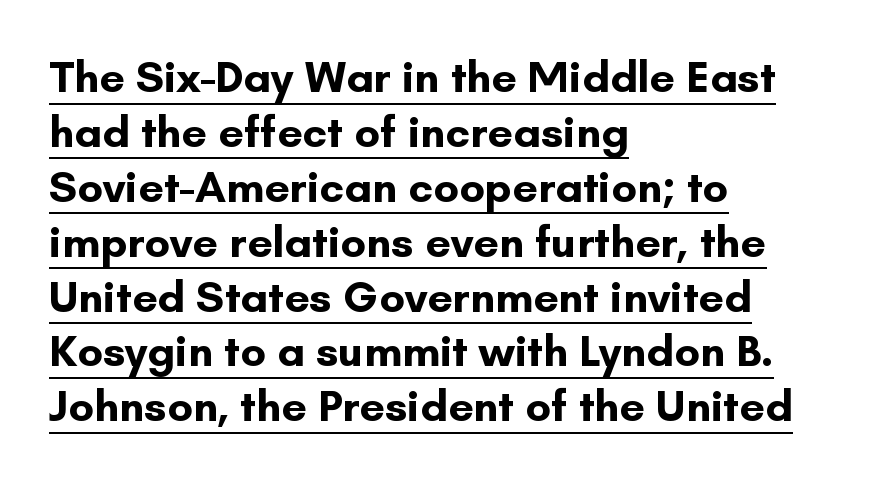
{"serif": "no", "italic": "no", "bold": "yes", "weight": "bold", "width": "normal", "stroke_contrast": "low", "x_height": "small", "monospaced": "no", "underline": "yes", "align": "left", "line_spacing_ratio": 1.22, "letter_spacing": "normal", "letter_spacing_em": 0.0, "glyph_px": 45}
